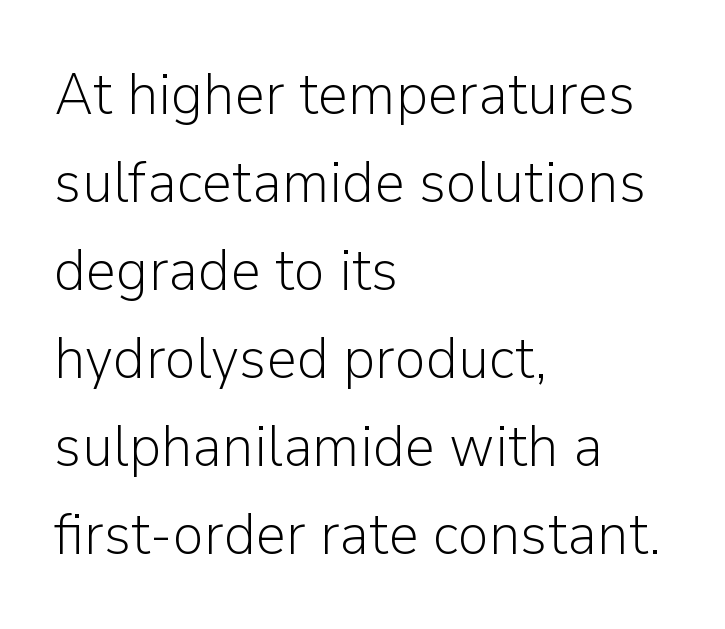
Q: Is the text bold? A: No.
Q: Is the text italic (slanted)? A: No, it is upright.
Q: Is the typeface a serif or a sans-serif typeface? A: Sans-serif.
Q: Is the text underlined? A: No.
Q: How is the paragraph aligned? A: Left-aligned.
Q: Is the spacing between letters normal or unusually wide? A: Normal.
Q: Is the spacing between lines tight, normal or loose? A: Normal.
Q: Width (condensed, normal, or wide)? A: Normal.
Q: Stroke contrast? A: Low.
Q: x-height? A: Medium.
Q: Monospaced? A: No.
